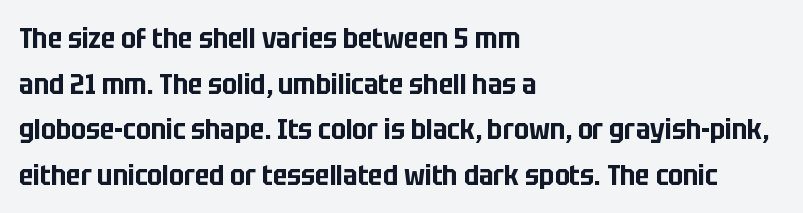
Q: Is the text italic (slanted)? A: No, it is upright.
Q: Is the typeface a serif or a sans-serif typeface? A: Sans-serif.
Q: Is the text underlined? A: No.
Q: How is the paragraph aligned? A: Left-aligned.
Q: Is the spacing between letters normal or unusually wide? A: Normal.
Q: Is the spacing between lines tight, normal or loose? A: Normal.
Q: Width (condensed, normal, or wide)? A: Condensed.
Q: Stroke contrast? A: Low.
Q: x-height? A: Large.
Q: Monospaced? A: No.
